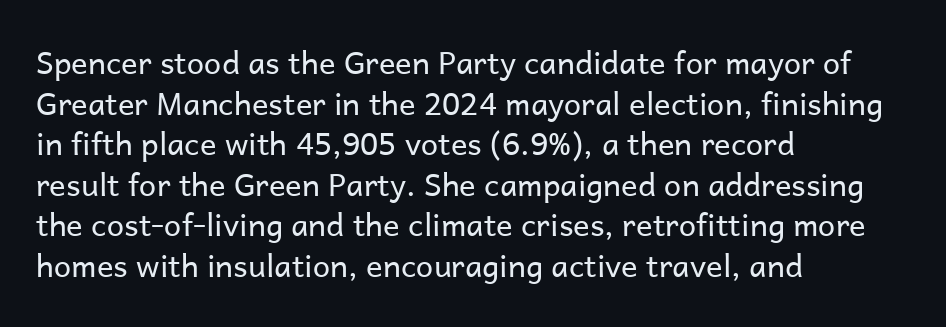
Q: Is the text bold? A: No.
Q: Is the text italic (slanted)? A: No, it is upright.
Q: Is the typeface a serif or a sans-serif typeface? A: Sans-serif.
Q: Is the text underlined? A: No.
Q: How is the paragraph aligned? A: Left-aligned.
Q: Is the spacing between letters normal or unusually wide? A: Normal.
Q: Is the spacing between lines tight, normal or loose? A: Normal.
Q: Width (condensed, normal, or wide)? A: Normal.
Q: Stroke contrast? A: Low.
Q: x-height? A: Medium.
Q: Monospaced? A: No.
